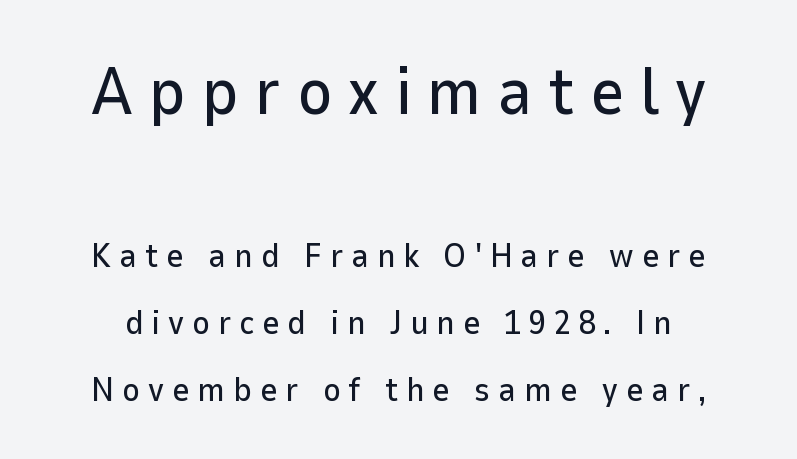
Students, observe: this is what heavily led, spacious text looks like. Note the varied advance widths — an 'i' is clearly narrower than an 'm'. Characters remain perfectly vertical along every line. Is the lower block the larger one? No — the upper block carries the bigger type. Underline: absent.
